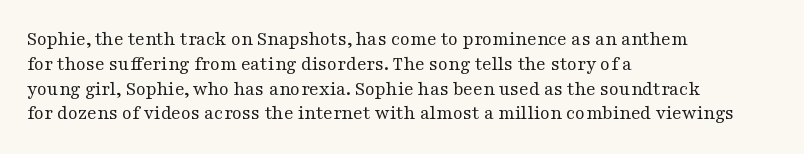
Q: Is the text bold? A: No.
Q: Is the text italic (slanted)? A: No, it is upright.
Q: Is the text underlined? A: No.
Q: How is the paragraph aligned? A: Left-aligned.
Q: Is the spacing between letters normal or unusually wide? A: Normal.
